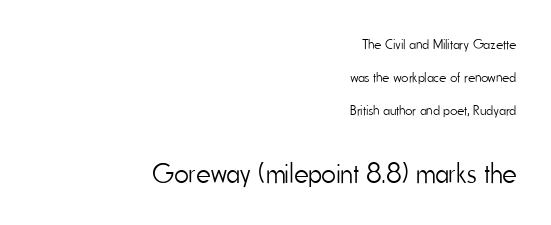
{"serif": "no", "italic": "no", "bold": "no", "weight": "light", "width": "condensed", "stroke_contrast": "low", "x_height": "small", "monospaced": "no", "underline": "no", "align": "right", "line_spacing": "loose", "line_spacing_ratio": 2.34, "letter_spacing": "normal", "letter_spacing_em": 0.0, "larger_block": "second", "size_ratio": 2.0, "glyph_px": 28}
